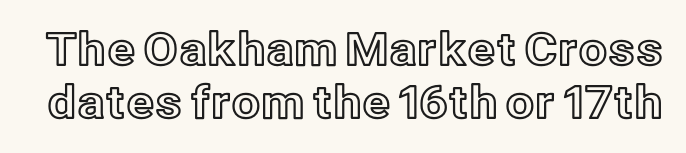
Here the glyphs are tracked normally, forming tight word shapes. Note the varied advance widths — an 'i' is clearly narrower than an 'm'. The strip under each line holds only bare page. The font's upright variant was chosen for this text.
